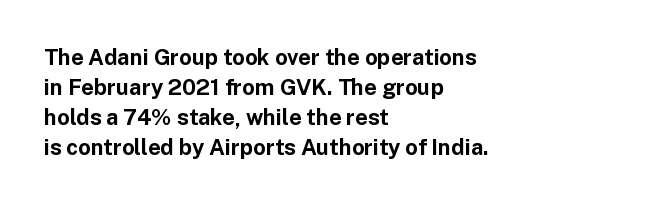
{"italic": "no", "bold": "yes", "underline": "no", "align": "left", "line_spacing": "normal", "line_spacing_ratio": 1.37, "letter_spacing": "normal", "letter_spacing_em": 0.0, "glyph_px": 22}
